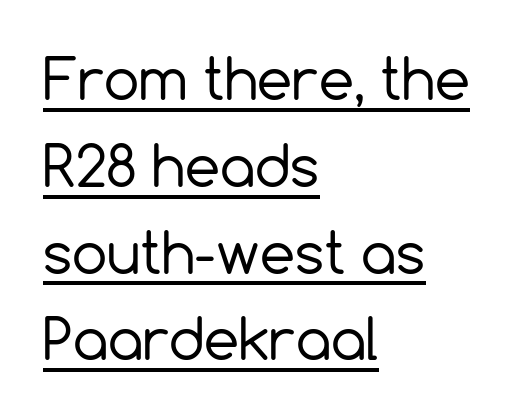
The letters carry no serifs — their stems end cleanly without finishing strokes. A rule runs beneath these lines of type. Short and long lines alike share a common starting point at left. The typography opts for an upright posture over an oblique one.
